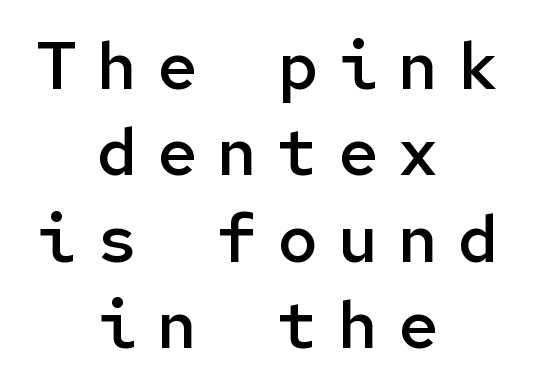
{"serif": "no", "italic": "no", "bold": "semi", "weight": "semibold", "width": "normal", "stroke_contrast": "low", "x_height": "medium", "monospaced": "yes", "underline": "no", "align": "center", "line_spacing": "normal", "line_spacing_ratio": 1.29, "letter_spacing": "wide", "letter_spacing_em": 0.3, "glyph_px": 67}
